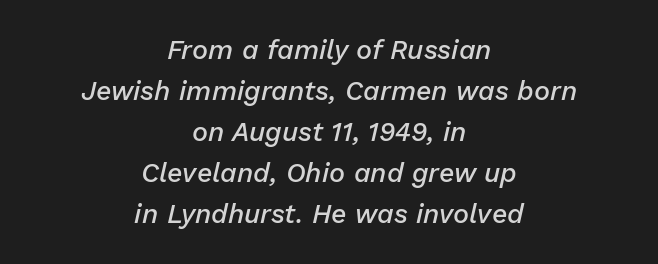
The glyphs have the mass of a demibold cut, below bold. Horizontally, the lines are justified to the midpoint only. You could call the tracking neutral — neither tight nor loose. The designer left line spacing at the default. Rendered with sloped, italic letterforms. Has an underline been added? It has not.
